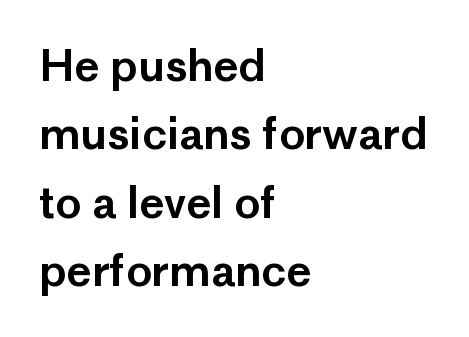
Q: Is the text italic (slanted)? A: No, it is upright.
Q: Is the typeface a serif or a sans-serif typeface? A: Sans-serif.
Q: Is the text underlined? A: No.
Q: How is the paragraph aligned? A: Left-aligned.
Q: Is the spacing between letters normal or unusually wide? A: Normal.
Q: Is the spacing between lines tight, normal or loose? A: Normal.
Q: Width (condensed, normal, or wide)? A: Normal.
Q: Stroke contrast? A: Low.
Q: x-height? A: Medium.
Q: Monospaced? A: No.
